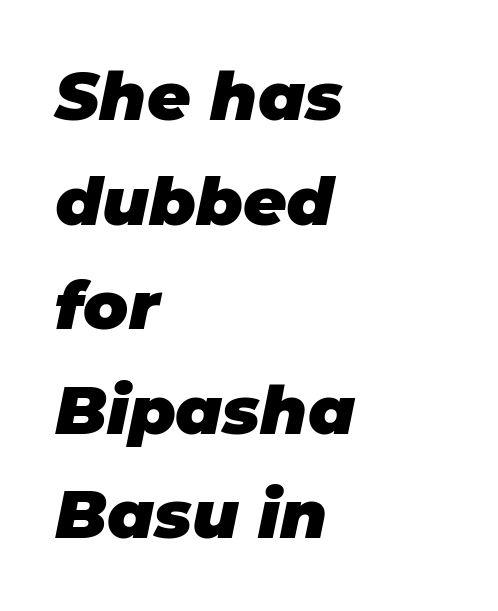
{"italic": "yes", "lean": "right", "slant_degrees": 11, "bold": "yes", "weight": "heavy", "width": "normal", "stroke_contrast": "low", "x_height": "large", "monospaced": "no", "underline": "no", "align": "left", "line_spacing": "normal", "line_spacing_ratio": 1.56, "letter_spacing": "normal", "letter_spacing_em": 0.0, "glyph_px": 67}
